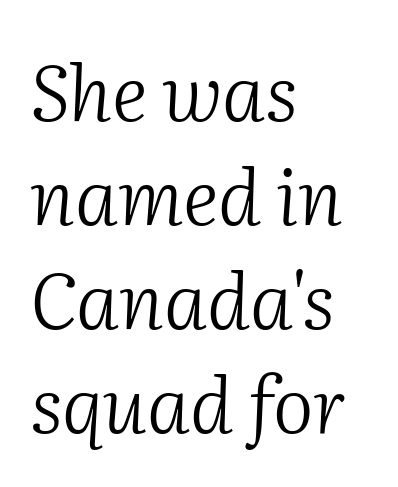
Q: Is the text bold? A: No.
Q: Is the text italic (slanted)? A: Yes, it leans right by about 2 degrees.
Q: Is the typeface a serif or a sans-serif typeface? A: Serif.
Q: Is the text underlined? A: No.
Q: How is the paragraph aligned? A: Left-aligned.
Q: Is the spacing between letters normal or unusually wide? A: Normal.
Q: Is the spacing between lines tight, normal or loose? A: Normal.
Q: Width (condensed, normal, or wide)? A: Normal.
Q: Stroke contrast? A: Medium.
Q: x-height? A: Medium.
Q: Monospaced? A: No.
